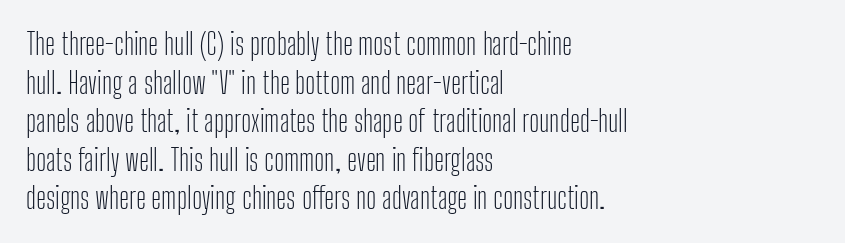
The space directly below the letters is spotless. Standard letterfit; no display-style spreading of the glyphs. The specimen reads as upright at a glance. The letters advance in unequal steps, a hallmark of proportional type.
